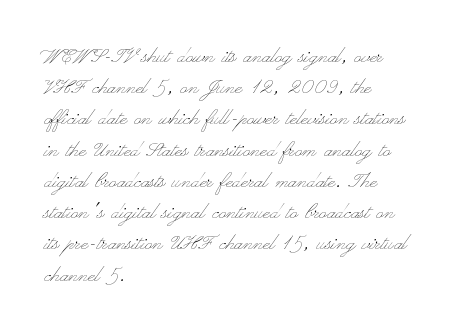
Q: Is the text bold? A: No.
Q: Is the text italic (slanted)? A: Yes.
Q: Is the text underlined? A: No.
Q: How is the paragraph aligned? A: Left-aligned.
Q: Is the spacing between letters normal or unusually wide? A: Normal.
Q: Is the spacing between lines tight, normal or loose? A: Normal.
